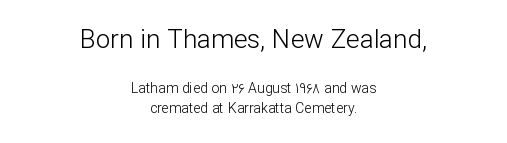
Q: Is the text bold? A: No.
Q: Is the text italic (slanted)? A: No, it is upright.
Q: Is the text underlined? A: No.
Q: How is the paragraph aligned? A: Centered.
Q: Is the spacing between letters normal or unusually wide? A: Normal.
Q: Is the spacing between lines tight, normal or loose? A: Normal.
Q: Which block of text is set in a larger size, the first (top) or the second (bottom)? A: The first (top) one.
